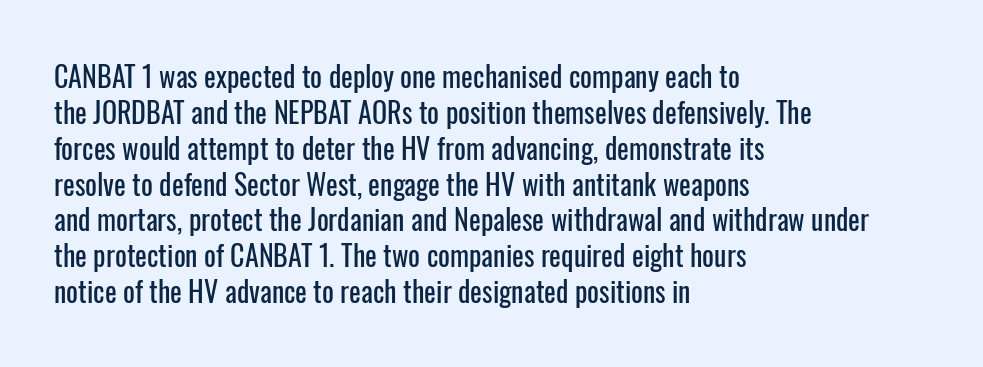
Compared with typical paragraphs, the rows here are spaced about the same. Regarding serifs, this sample does without them. This is roman type, the default non-slanted kind. Standard letterfit; no display-style spreading of the glyphs. A student would call this left alignment; a typographer would say flush left, rag right. A typesetter would call this proportional, since set widths differ per character.
